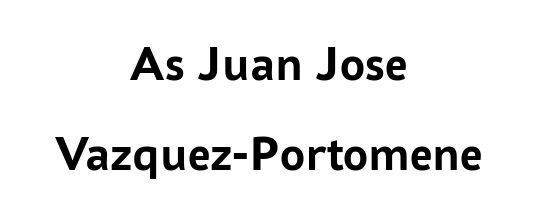
{"serif": "no", "italic": "no", "bold": "yes", "weight": "semibold", "width": "normal", "stroke_contrast": "low", "x_height": "medium", "monospaced": "no", "underline": "no", "align": "center", "line_spacing_ratio": 1.81, "letter_spacing": "normal", "letter_spacing_em": 0.0, "glyph_px": 50}
